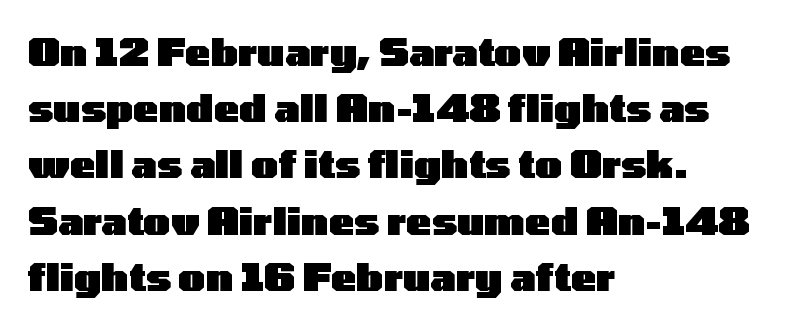
Caption: multi-line text, flush left, ragged right. Stroke terminals: plain, sans-serif. Check under the words: just untouched page. Plenty of ink on the page — the face is bold. Horizontal bands of white between lines are of average thickness.
